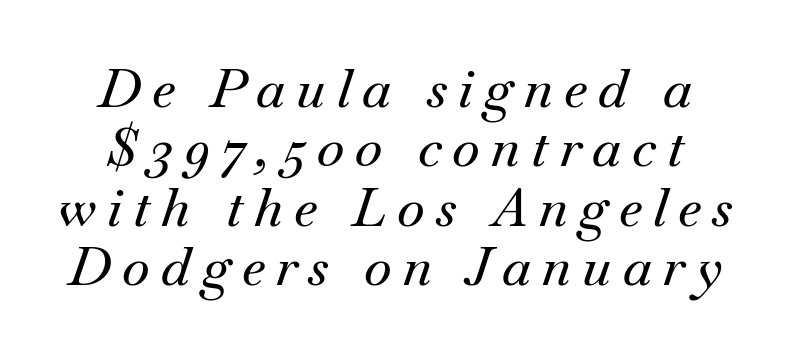
Q: Is the text italic (slanted)? A: Yes, it leans right by about 18 degrees.
Q: Is the typeface a serif or a sans-serif typeface? A: Serif.
Q: Is the text underlined? A: No.
Q: Is the spacing between letters normal or unusually wide? A: Unusually wide.
Q: Is the spacing between lines tight, normal or loose? A: Tight.
Q: Width (condensed, normal, or wide)? A: Normal.
Q: Stroke contrast? A: Medium.
Q: x-height? A: Small.
Q: Monospaced? A: No.
